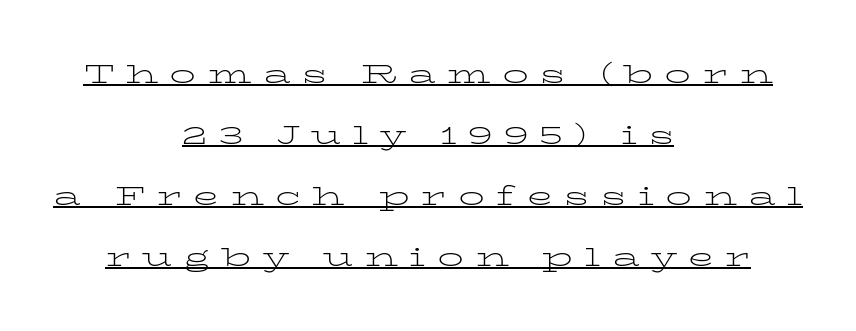
Stroke thickness stays within the range of a standard reading face or lighter. The horizontal fit of the characters is loose and conspicuously gappy. The whitespace from short lines is split evenly between both sides. The typesetter has applied underlining to the passage shown. The typography opts for an upright posture over an oblique one.
